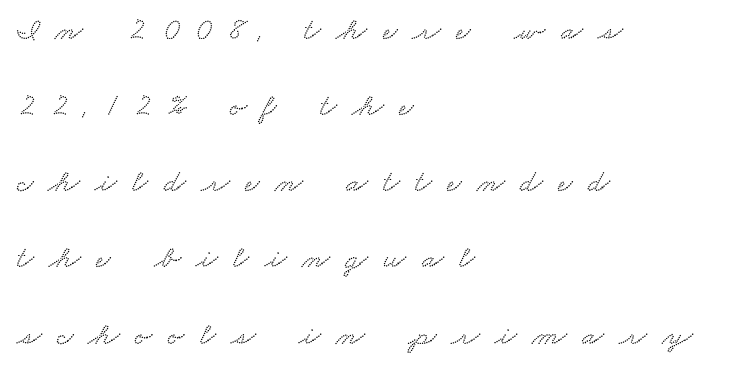
Q: Is the typeface a serif or a sans-serif typeface? A: Serif.
Q: Is the text underlined? A: No.
Q: How is the paragraph aligned? A: Left-aligned.
Q: Is the spacing between letters normal or unusually wide? A: Unusually wide.
Q: Is the spacing between lines tight, normal or loose? A: Loose.
Q: Width (condensed, normal, or wide)? A: Wide.
Q: Stroke contrast? A: Low.
Q: x-height? A: Small.
Q: Monospaced? A: No.
